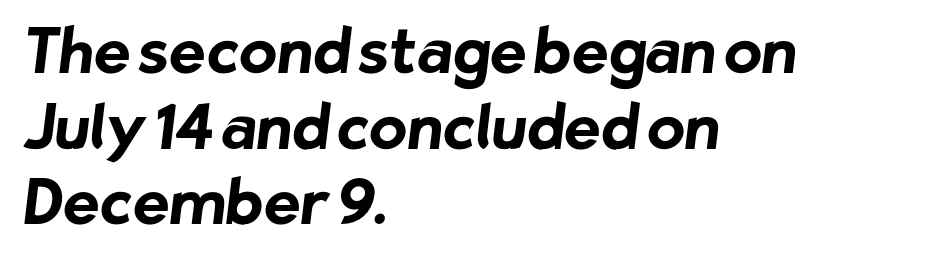
Honestly, there is no underline to notice here at all. Words appear dense and cohesive because spacing is normal. The sample has been set heavy, in full bold. Do the characters align in a grid? No, the font is proportional. The glyphs in this specimen are sans serif. The lines are quadded left.
